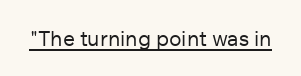
{"italic": "no", "bold": "no", "underline": "yes", "letter_spacing": "normal", "letter_spacing_em": 0.0, "glyph_px": 21}
